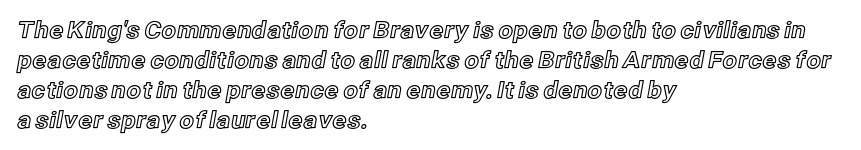
The image shows 23 px text type; set left-aligned, normal line spacing (1.3x), normal letter spacing, not underlined.
